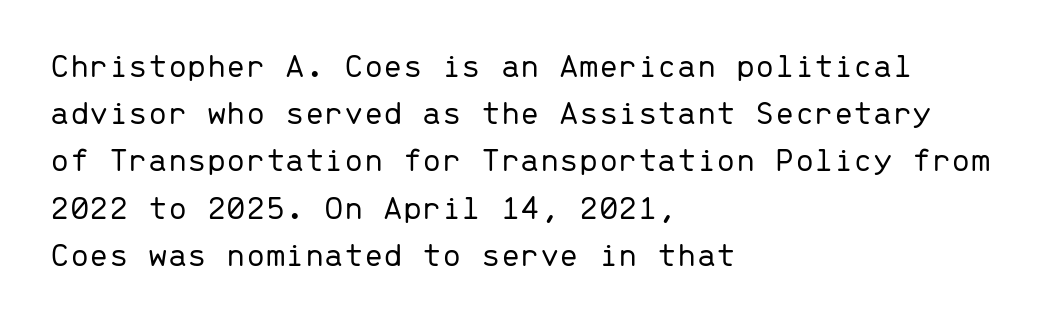
Q: Is the text bold? A: No.
Q: Is the text italic (slanted)? A: No, it is upright.
Q: Is the typeface a serif or a sans-serif typeface? A: Sans-serif.
Q: Is the text underlined? A: No.
Q: How is the paragraph aligned? A: Left-aligned.
Q: Is the spacing between letters normal or unusually wide? A: Normal.
Q: Is the spacing between lines tight, normal or loose? A: Normal.
Q: Width (condensed, normal, or wide)? A: Normal.
Q: Stroke contrast? A: Low.
Q: x-height? A: Medium.
Q: Monospaced? A: Yes.
